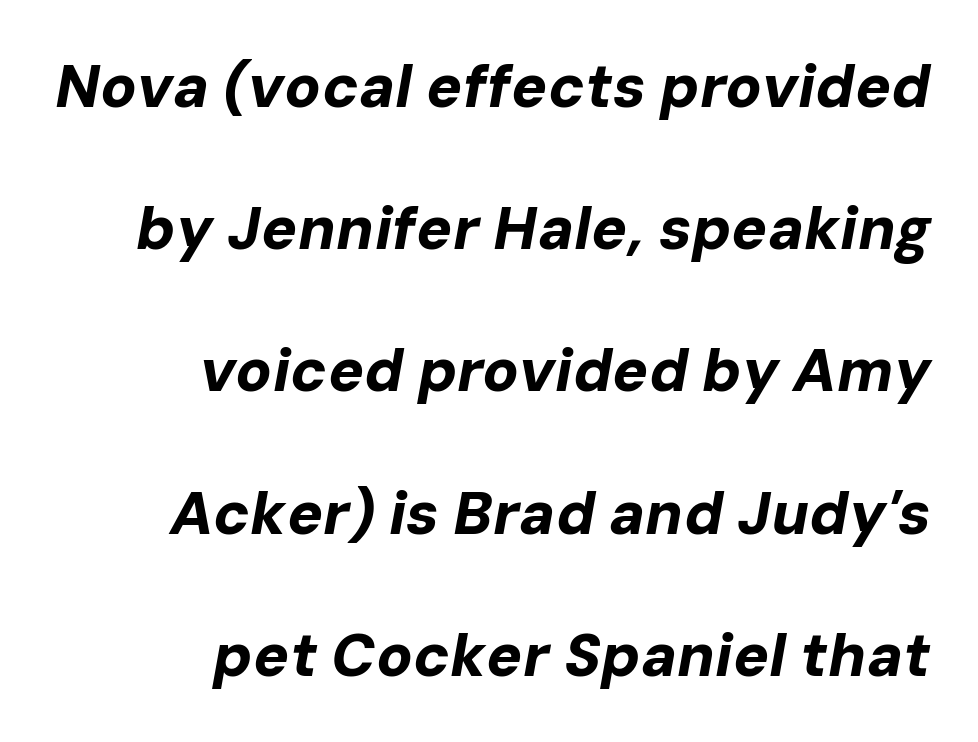
Note the varied advance widths — an 'i' is clearly narrower than an 'm'. These lines keep a tight, regular rhythm from letter to letter. I'd describe the lettering as bold — thick and assertive. Horizontal bands of white between lines are thick stripes. Right-aligned paragraph, ragged on the left. If you drew a line through each stem, it would be angled.
